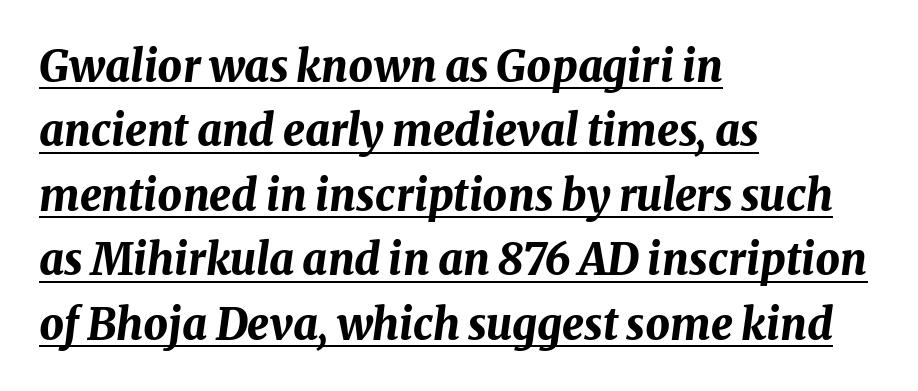
{"italic": "yes", "lean": "right", "slant_degrees": 8, "bold": "yes", "weight": "bold", "width": "normal", "stroke_contrast": "medium", "x_height": "medium", "monospaced": "no", "underline": "yes", "align": "left", "line_spacing": "normal", "line_spacing_ratio": 1.5, "letter_spacing": "normal", "letter_spacing_em": 0.0, "glyph_px": 43}
